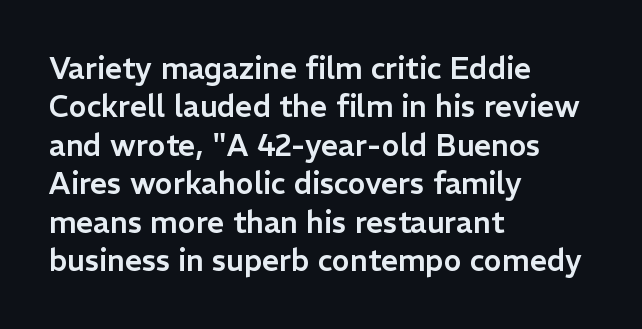
The image shows 30 px sans-serif type, upright; set left-aligned, normal line spacing (1.28x), normal letter spacing, not underlined; low stroke contrast and a medium x-height.
